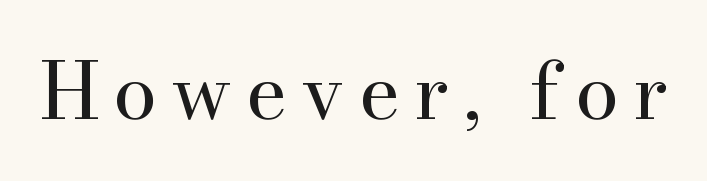
Q: Is the text bold? A: No.
Q: Is the text italic (slanted)? A: No, it is upright.
Q: Is the typeface a serif or a sans-serif typeface? A: Serif.
Q: Is the text underlined? A: No.
Q: Width (condensed, normal, or wide)? A: Normal.
Q: Stroke contrast? A: High.
Q: x-height? A: Small.
Q: Monospaced? A: No.
